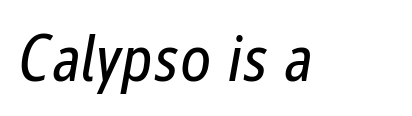
This sample uses plain, unmodified letter spacing. The area under the type is left untouched. The weight tops out at a normal text grade. The lettering tilts uniformly, giving the passage an italic look. This sample has the flowing, uneven cadence of proportional lettering.
